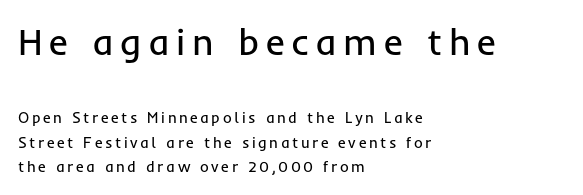
Q: Is the text bold? A: No.
Q: Is the text italic (slanted)? A: No, it is upright.
Q: Is the typeface a serif or a sans-serif typeface? A: Sans-serif.
Q: Is the text underlined? A: No.
Q: How is the paragraph aligned? A: Left-aligned.
Q: Is the spacing between lines tight, normal or loose? A: Normal.
Q: Which block of text is set in a larger size, the first (top) or the second (bottom)? A: The first (top) one.
Q: Width (condensed, normal, or wide)? A: Normal.
Q: Stroke contrast? A: Low.
Q: x-height? A: Medium.
Q: Monospaced? A: No.
